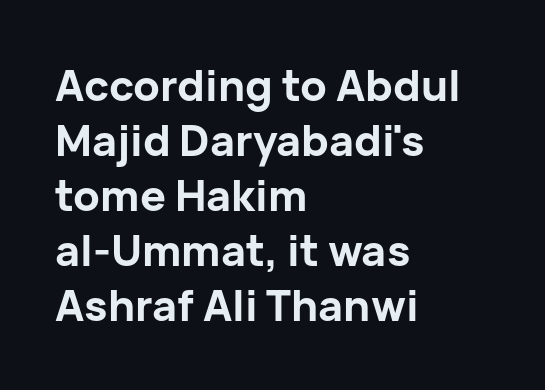
Q: Is the text bold? A: Yes.
Q: Is the text italic (slanted)? A: No, it is upright.
Q: Is the typeface a serif or a sans-serif typeface? A: Sans-serif.
Q: Is the text underlined? A: No.
Q: How is the paragraph aligned? A: Left-aligned.
Q: Is the spacing between letters normal or unusually wide? A: Normal.
Q: Is the spacing between lines tight, normal or loose? A: Normal.
Q: Width (condensed, normal, or wide)? A: Normal.
Q: Stroke contrast? A: Low.
Q: x-height? A: Medium.
Q: Monospaced? A: No.
